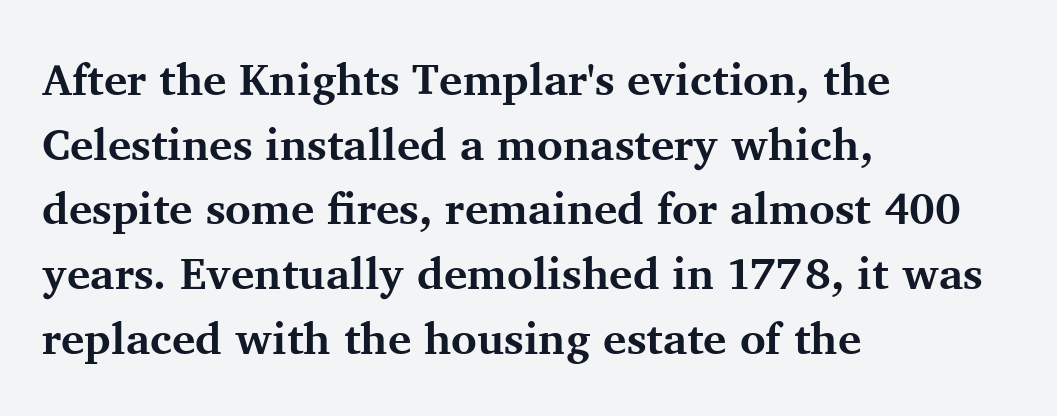
Q: Is the text bold? A: Yes.
Q: Is the text italic (slanted)? A: No, it is upright.
Q: Is the typeface a serif or a sans-serif typeface? A: Serif.
Q: Is the text underlined? A: No.
Q: How is the paragraph aligned? A: Left-aligned.
Q: Is the spacing between letters normal or unusually wide? A: Normal.
Q: Is the spacing between lines tight, normal or loose? A: Normal.
Q: Width (condensed, normal, or wide)? A: Normal.
Q: Stroke contrast? A: Medium.
Q: x-height? A: Medium.
Q: Monospaced? A: No.
